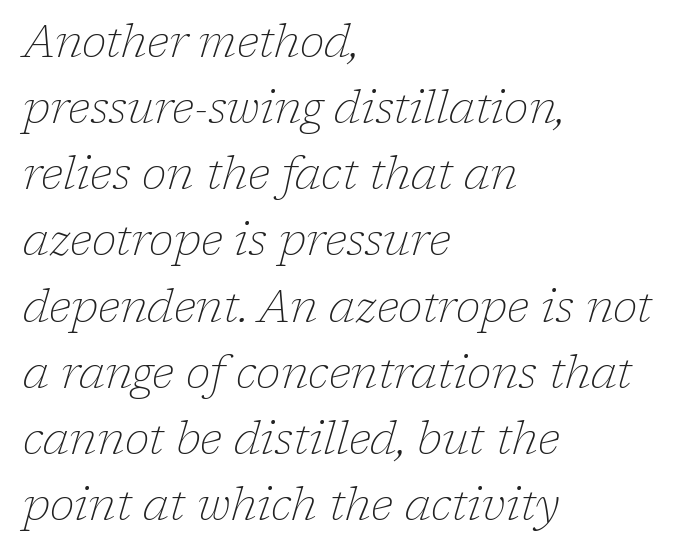
The image shows 45 px thin serif type, italic (leaning right); set left-aligned, normal line spacing (1.47x), normal letter spacing, not underlined; low stroke contrast and a medium x-height.
